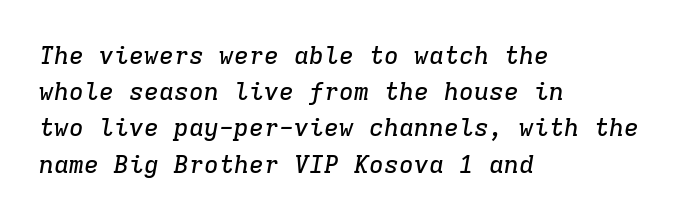
The image shows 25 px text type, italic (leaning right); set left-aligned, normal line spacing (1.45x), normal letter spacing, not underlined.
